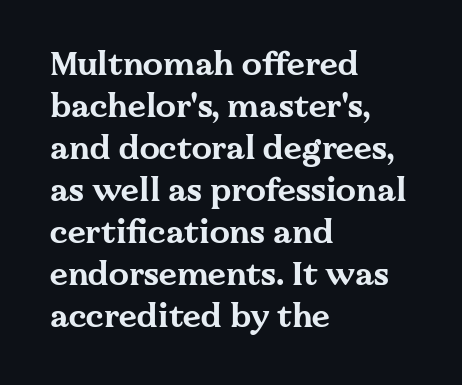
Caption: bold face, heavy strokes. This is roman type, the default non-slanted kind. No extra tracking has been applied to these lines. You can tell from the footed stems that serif type was used. The lines in this sample share a left origin and differ only in where they stop. The strip under each line holds only bare page.
